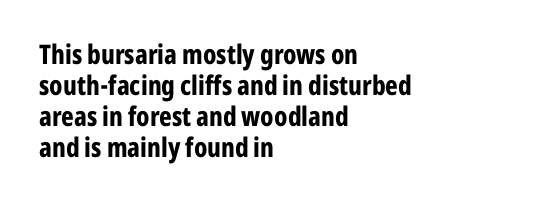
The type is set solid horizontally, with unmodified tracking. This is roman type, the default non-slanted kind. This rendering features lettering with no underline. Each line starts at the same left margin while the right side varies. Students, observe: this is what under-led, compact text looks like. Stroke thickness is high; the sample reads as a true bold.
